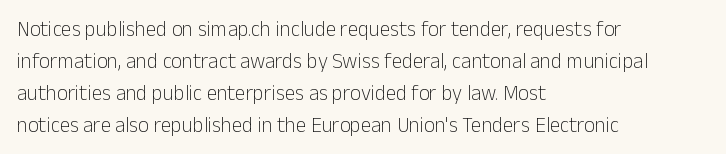
Vertical strokes here are truly vertical. The paragraph has a hard left edge and a soft right edge. The rendering uses a moderate line-height, typical for paragraphs. The cut favours lightness, reaching ordinary text weight at its darkest.
